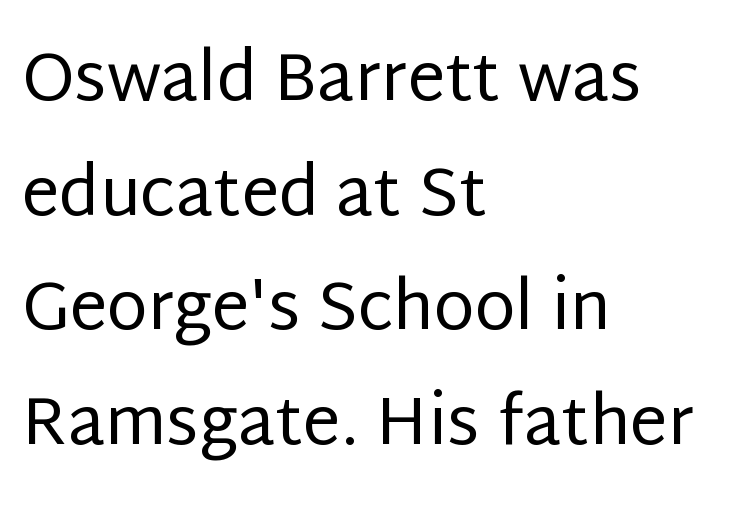
No word sits above an underline. Nothing unusual about the tracking: characters are spaced as the font intends. The letters advance in unequal steps, a hallmark of proportional type. Each letter's strokes conclude bluntly, with no projecting serifs. All the whitespace from short lines collects on the right. This is roman type, the default non-slanted kind.
